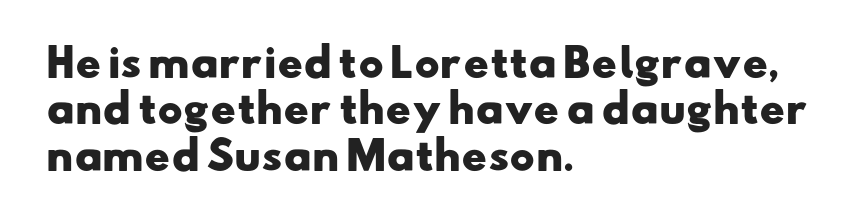
Q: Is the text bold? A: Yes.
Q: Is the typeface a serif or a sans-serif typeface? A: Sans-serif.
Q: Is the text underlined? A: No.
Q: How is the paragraph aligned? A: Left-aligned.
Q: Is the spacing between letters normal or unusually wide? A: Normal.
Q: Width (condensed, normal, or wide)? A: Wide.
Q: Stroke contrast? A: Low.
Q: x-height? A: Small.
Q: Monospaced? A: No.
